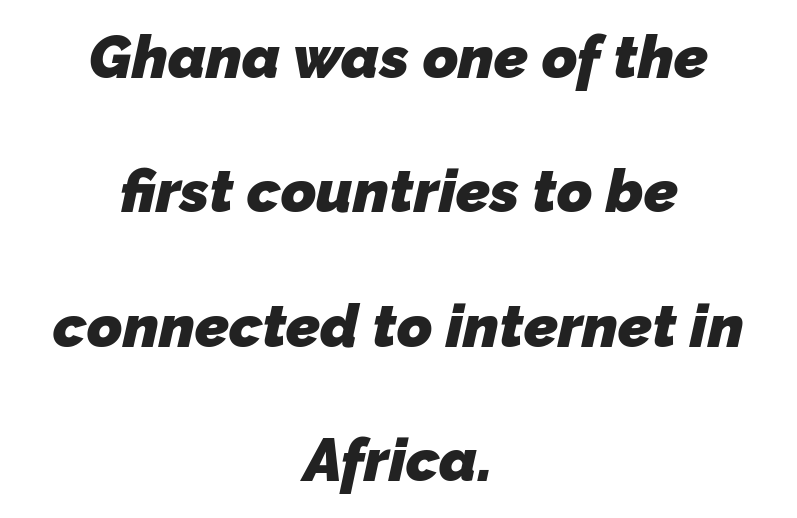
Q: Is the text bold? A: Yes.
Q: Is the typeface a serif or a sans-serif typeface? A: Sans-serif.
Q: Is the text underlined? A: No.
Q: How is the paragraph aligned? A: Centered.
Q: Is the spacing between letters normal or unusually wide? A: Normal.
Q: Is the spacing between lines tight, normal or loose? A: Loose.
Q: Width (condensed, normal, or wide)? A: Normal.
Q: Stroke contrast? A: Low.
Q: x-height? A: Medium.
Q: Monospaced? A: No.
